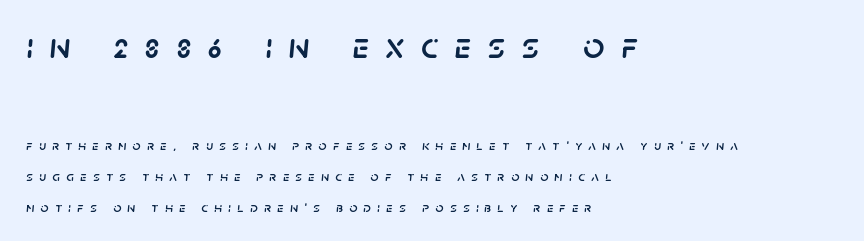
{"italic": "yes", "lean": "right", "slant_degrees": 5, "width": "normal", "stroke_contrast": "low", "x_height": "large", "monospaced": "no", "underline": "no", "align": "left", "line_spacing": "loose", "line_spacing_ratio": 2.22, "letter_spacing": "wide", "letter_spacing_em": 0.46, "larger_block": "first", "size_ratio": 2.64, "glyph_px": 37}
